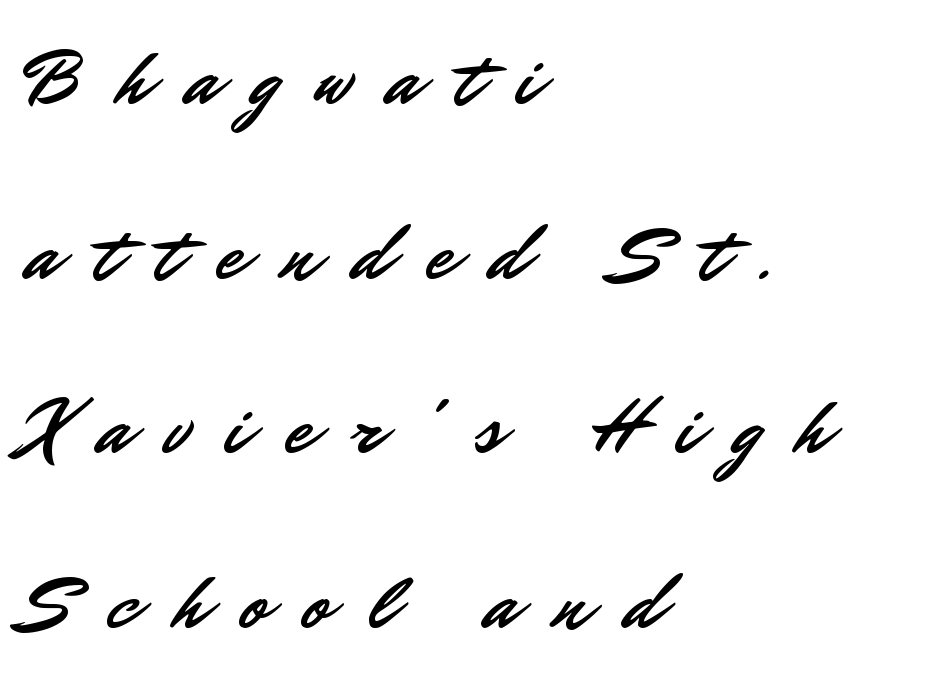
Q: Is the text italic (slanted)? A: Yes.
Q: Is the typeface a serif or a sans-serif typeface? A: Sans-serif.
Q: Is the text underlined? A: No.
Q: How is the paragraph aligned? A: Left-aligned.
Q: Is the spacing between letters normal or unusually wide? A: Unusually wide.
Q: Is the spacing between lines tight, normal or loose? A: Loose.
Q: Width (condensed, normal, or wide)? A: Normal.
Q: Stroke contrast? A: Low.
Q: x-height? A: Small.
Q: Monospaced? A: No.
